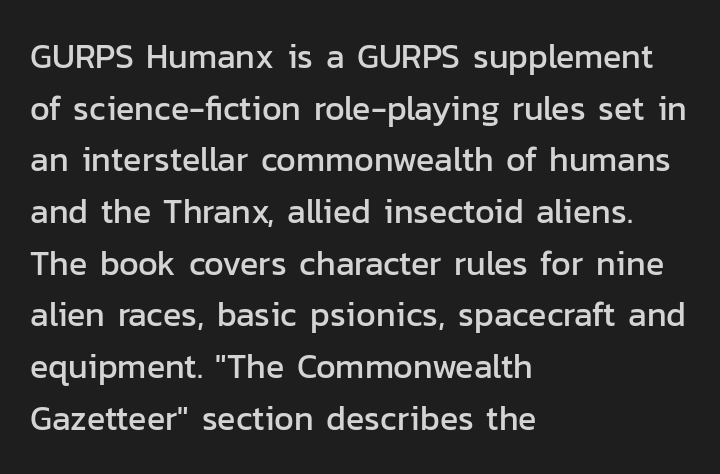
{"serif": "no", "italic": "no", "width": "normal", "stroke_contrast": "low", "x_height": "medium", "monospaced": "no", "underline": "no", "align": "left", "line_spacing": "normal", "line_spacing_ratio": 1.52, "letter_spacing": "normal", "letter_spacing_em": 0.0, "glyph_px": 34}
